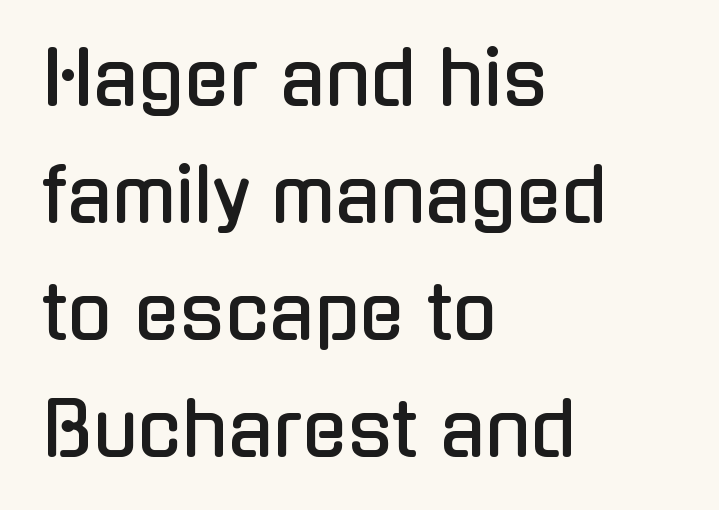
{"serif": "no", "italic": "no", "width": "condensed", "stroke_contrast": "low", "x_height": "medium", "monospaced": "no", "underline": "no", "align": "left", "line_spacing": "normal", "line_spacing_ratio": 1.58, "letter_spacing": "normal", "letter_spacing_em": 0.0, "glyph_px": 74}
